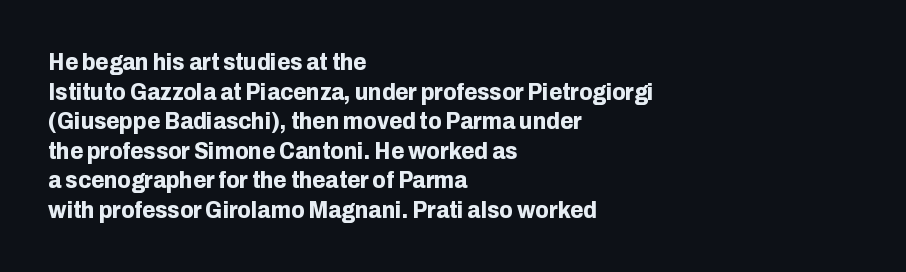
{"italic": "no", "bold": "yes", "underline": "no", "align": "left", "line_spacing_ratio": 1.23, "letter_spacing": "normal", "letter_spacing_em": 0.0, "glyph_px": 24}
